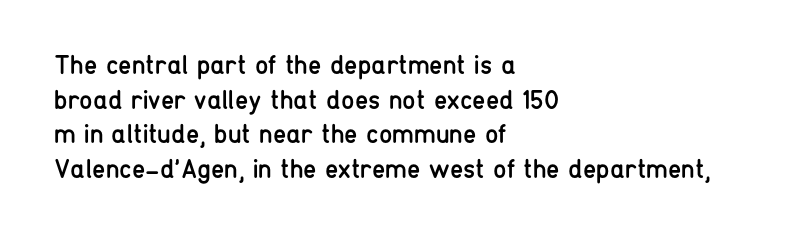
The block of text has a typical density, with ordinary space between rows. Which margin do the lines hug? The left one — the right edge is uneven. The space directly below the letters is spotless. This is the regular roman posture of the typeface. Does extra space separate the letters? No, they use regular spacing.
